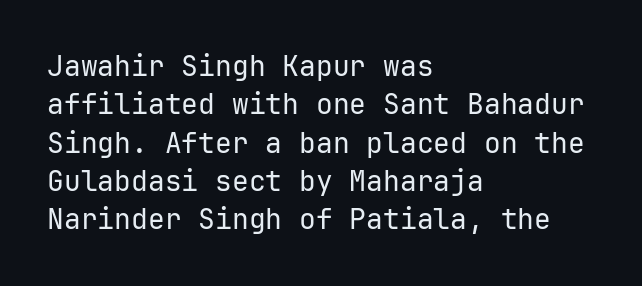
Q: Is the text bold? A: No.
Q: Is the text italic (slanted)? A: No, it is upright.
Q: Is the typeface a serif or a sans-serif typeface? A: Sans-serif.
Q: Is the text underlined? A: No.
Q: How is the paragraph aligned? A: Left-aligned.
Q: Is the spacing between letters normal or unusually wide? A: Normal.
Q: Is the spacing between lines tight, normal or loose? A: Normal.
Q: Width (condensed, normal, or wide)? A: Normal.
Q: Stroke contrast? A: Low.
Q: x-height? A: Medium.
